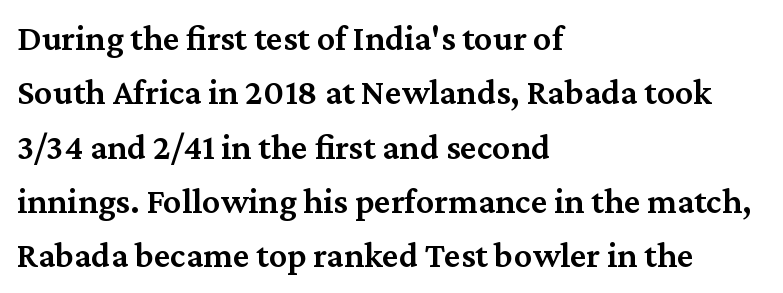
The image shows 36 px semibold serif type, upright; set left-aligned, normal line spacing (1.51x), normal letter spacing, not underlined; medium stroke contrast and a medium x-height.
